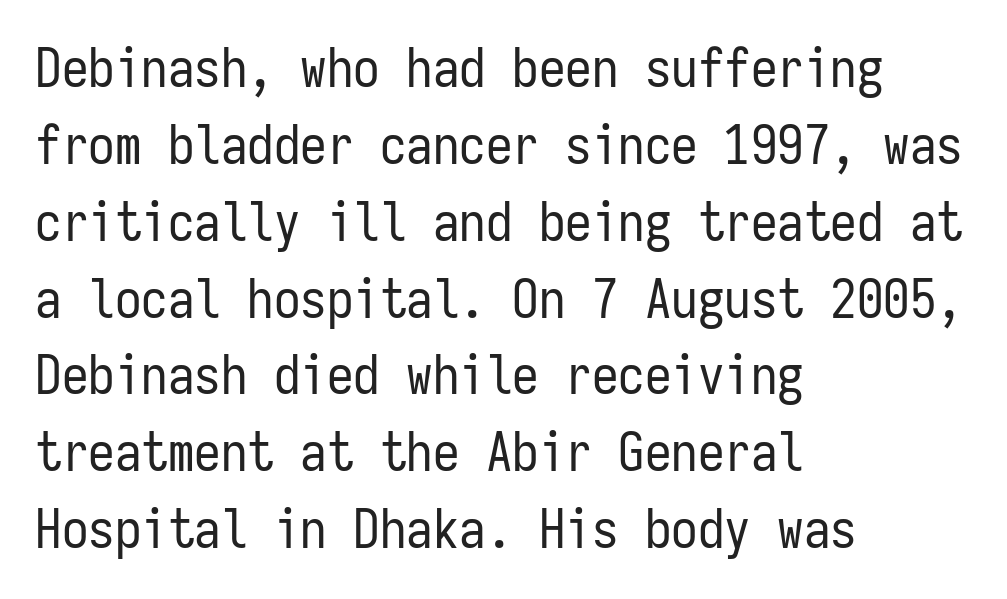
Evenly set lines give the paragraph a standard silhouette. Note the uniform advance width — an 'i' takes as much space as an 'm'. Is the letter spacing exaggerated? No — it looks like the ordinary default. When letters stand straight like this, we call the style roman or upright. Stroke terminals: plain, sans-serif.
